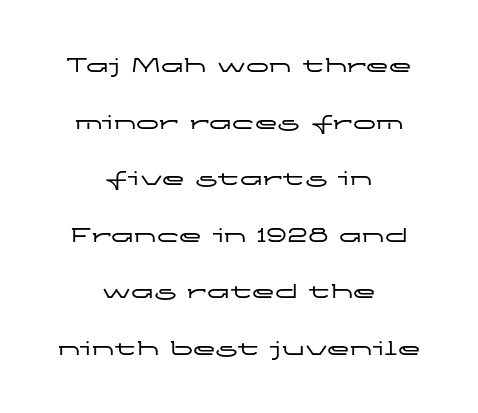
The image shows 23 px text type, upright; set centered, loose line spacing (2.46x), normal letter spacing, not underlined.
